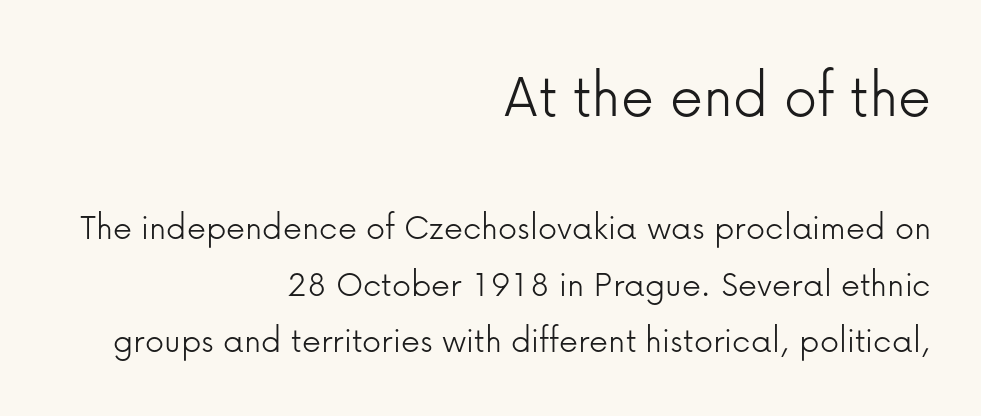
Q: Is the text bold? A: No.
Q: Is the text italic (slanted)? A: No, it is upright.
Q: Is the typeface a serif or a sans-serif typeface? A: Sans-serif.
Q: Is the text underlined? A: No.
Q: How is the paragraph aligned? A: Right-aligned.
Q: Is the spacing between letters normal or unusually wide? A: Normal.
Q: Is the spacing between lines tight, normal or loose? A: Normal.
Q: Which block of text is set in a larger size, the first (top) or the second (bottom)? A: The first (top) one.
Q: Width (condensed, normal, or wide)? A: Normal.
Q: Stroke contrast? A: Low.
Q: x-height? A: Medium.
Q: Monospaced? A: No.
